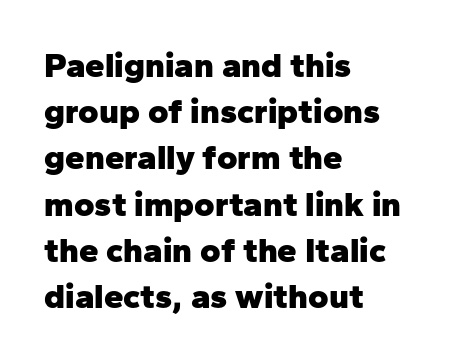
Bare-footed words on every line. Plenty of ink on the page — the face is bold. Does the type have serifs? No, each stem ends abruptly. Ascenders rise straight up at ninety degrees.
